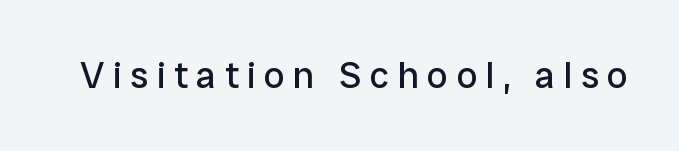
The image shows 37 px regular-weight sans-serif type, upright; set unusually wide letter spacing (+0.23 em), not underlined; low stroke contrast and a medium x-height.
